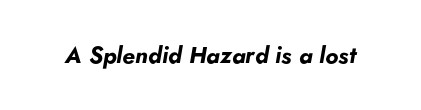
Q: Is the text bold? A: Yes.
Q: Is the text italic (slanted)? A: Yes, it leans right by about 5 degrees.
Q: Is the text underlined? A: No.
Q: Is the spacing between letters normal or unusually wide? A: Normal.
